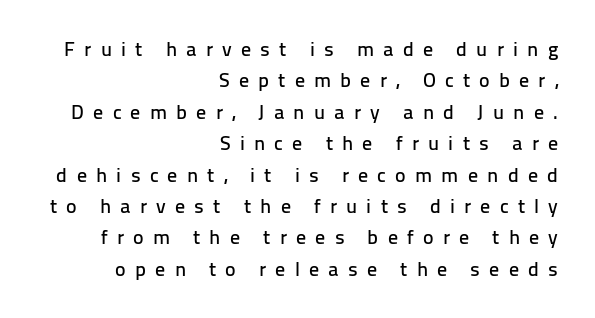
Q: Is the text italic (slanted)? A: No, it is upright.
Q: Is the text underlined? A: No.
Q: How is the paragraph aligned? A: Right-aligned.
Q: Is the spacing between letters normal or unusually wide? A: Unusually wide.
Q: Is the spacing between lines tight, normal or loose? A: Normal.
